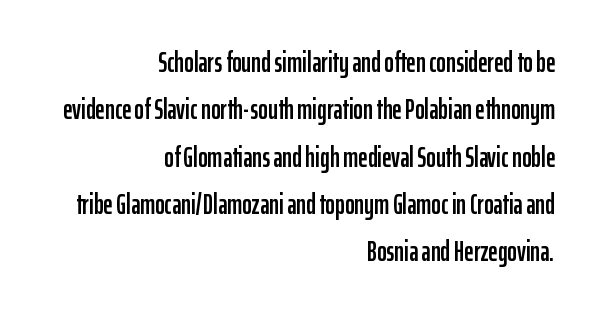
{"serif": "no", "italic": "no", "width": "condensed", "stroke_contrast": "low", "x_height": "medium", "monospaced": "no", "underline": "no", "align": "right", "line_spacing": "normal", "line_spacing_ratio": 1.63, "letter_spacing": "normal", "letter_spacing_em": 0.0, "glyph_px": 29}
